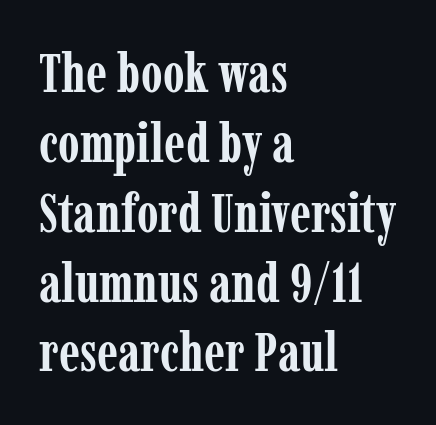
Q: Is the text bold? A: Yes.
Q: Is the text italic (slanted)? A: No, it is upright.
Q: Is the typeface a serif or a sans-serif typeface? A: Serif.
Q: Is the text underlined? A: No.
Q: How is the paragraph aligned? A: Left-aligned.
Q: Is the spacing between letters normal or unusually wide? A: Normal.
Q: Is the spacing between lines tight, normal or loose? A: Normal.
Q: Width (condensed, normal, or wide)? A: Condensed.
Q: Stroke contrast? A: Low.
Q: x-height? A: Medium.
Q: Monospaced? A: No.
